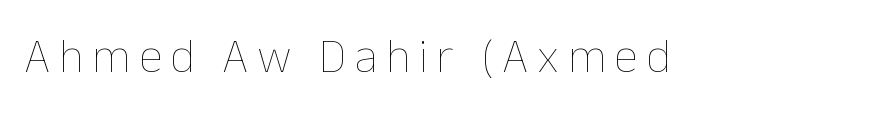
{"italic": "no", "bold": "no", "weight": "thin", "width": "normal", "stroke_contrast": "low", "x_height": "medium", "monospaced": "no", "underline": "no", "glyph_px": 48}
